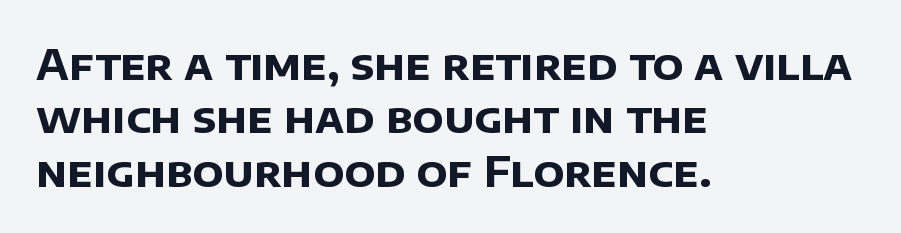
This sample has the flowing, uneven cadence of proportional lettering. Regarding leading, the lines here are spaced in the standard way. The passage shown is emphatically bold. Beneath every word, the page is bare. Classification — sans serif.
